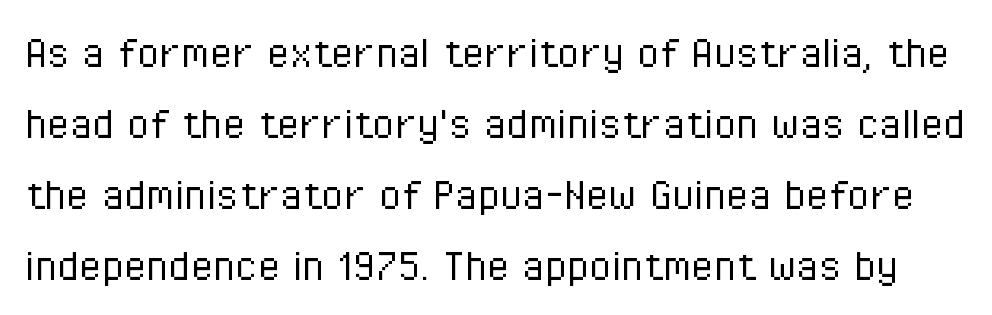
Look at the bottom of the vertical strokes: they stop flat, with no serifs. Note the varied advance widths — an 'i' is clearly narrower than an 'm'. Caption: face not bold, strokes unweighted. The foot of each line stays bare and open. The passage shown stacks its lines at a standard gap. When letters stand straight like this, we call the style roman or upright.
